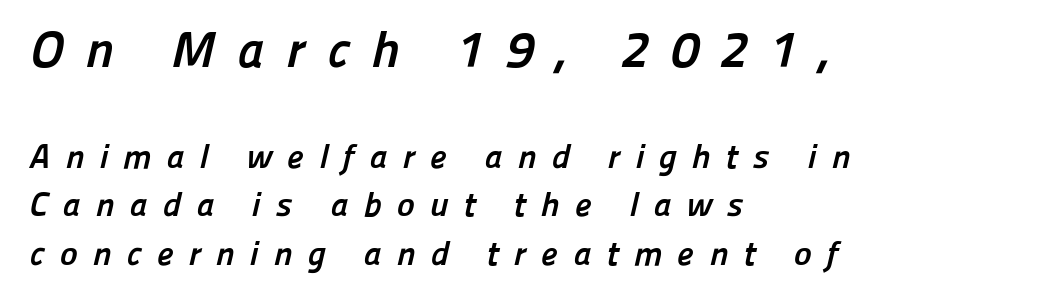
Q: Is the text bold? A: Yes.
Q: Is the typeface a serif or a sans-serif typeface? A: Sans-serif.
Q: Is the text underlined? A: No.
Q: How is the paragraph aligned? A: Left-aligned.
Q: Is the spacing between letters normal or unusually wide? A: Unusually wide.
Q: Is the spacing between lines tight, normal or loose? A: Normal.
Q: Which block of text is set in a larger size, the first (top) or the second (bottom)? A: The first (top) one.
Q: Width (condensed, normal, or wide)? A: Normal.
Q: Stroke contrast? A: Low.
Q: x-height? A: Medium.
Q: Monospaced? A: No.
